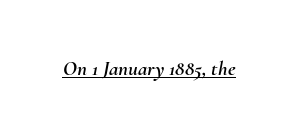
{"italic": "yes", "lean": "right", "slant_degrees": 10, "underline": "yes", "letter_spacing": "normal", "letter_spacing_em": 0.0, "glyph_px": 21}
